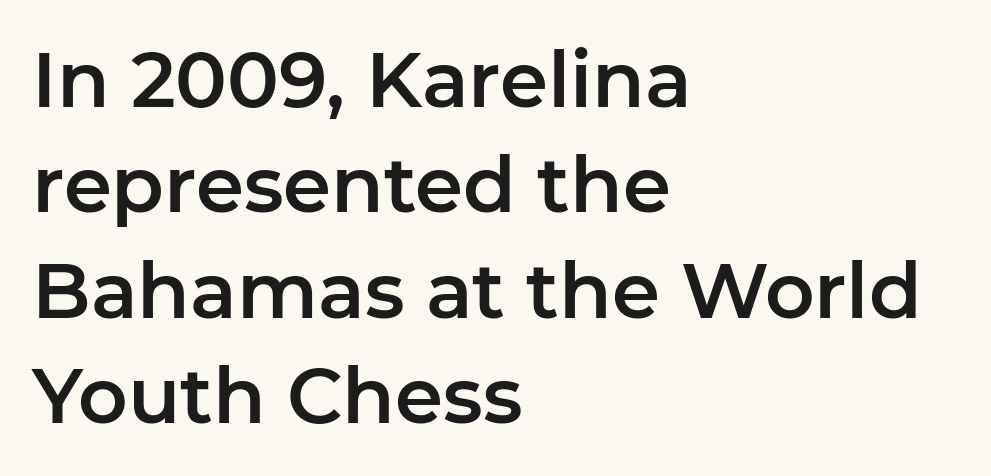
Q: Is the text italic (slanted)? A: No, it is upright.
Q: Is the typeface a serif or a sans-serif typeface? A: Sans-serif.
Q: Is the text underlined? A: No.
Q: How is the paragraph aligned? A: Left-aligned.
Q: Is the spacing between letters normal or unusually wide? A: Normal.
Q: Is the spacing between lines tight, normal or loose? A: Normal.
Q: Width (condensed, normal, or wide)? A: Normal.
Q: Stroke contrast? A: Low.
Q: x-height? A: Medium.
Q: Monospaced? A: No.
